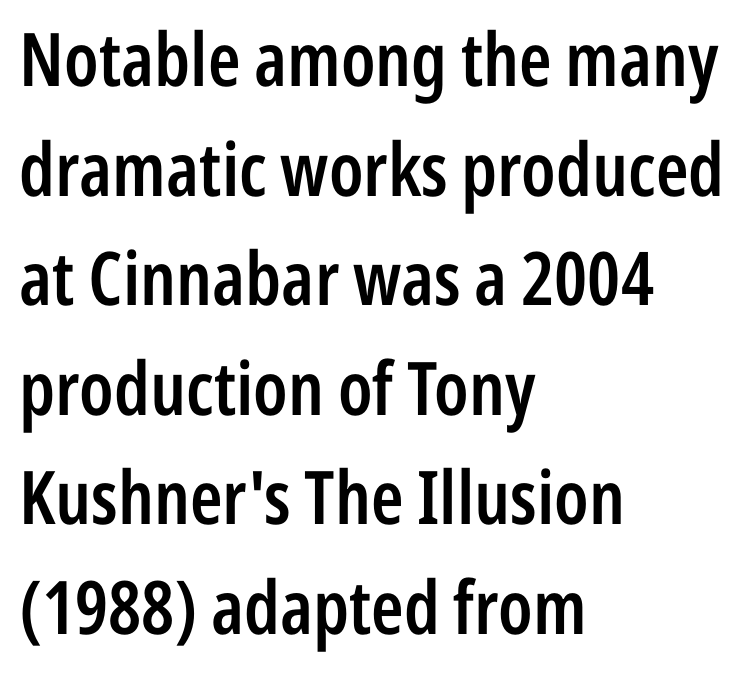
{"serif": "no", "italic": "no", "bold": "semi", "weight": "semibold", "width": "condensed", "stroke_contrast": "low", "x_height": "medium", "monospaced": "no", "underline": "no", "align": "left", "line_spacing": "normal", "line_spacing_ratio": 1.48, "letter_spacing": "normal", "letter_spacing_em": 0.0, "glyph_px": 74}
